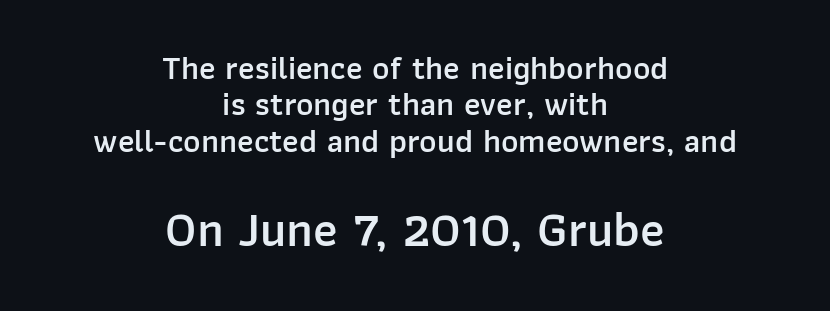
Q: Is the text bold? A: Semi-bold.
Q: Is the text italic (slanted)? A: No, it is upright.
Q: Is the typeface a serif or a sans-serif typeface? A: Sans-serif.
Q: Is the text underlined? A: No.
Q: How is the paragraph aligned? A: Centered.
Q: Is the spacing between letters normal or unusually wide? A: Normal.
Q: Is the spacing between lines tight, normal or loose? A: Tight.
Q: Which block of text is set in a larger size, the first (top) or the second (bottom)? A: The second (bottom) one.
Q: Width (condensed, normal, or wide)? A: Normal.
Q: Stroke contrast? A: Low.
Q: x-height? A: Medium.
Q: Monospaced? A: No.
